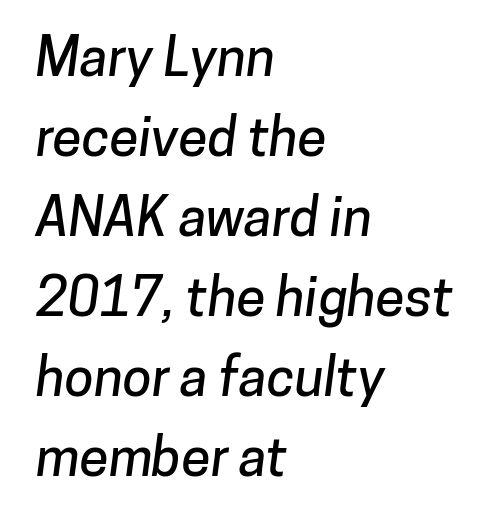
{"serif": "no", "width": "normal", "stroke_contrast": "low", "x_height": "medium", "monospaced": "no", "underline": "no", "align": "left", "line_spacing": "normal", "line_spacing_ratio": 1.51, "letter_spacing": "normal", "letter_spacing_em": 0.0, "glyph_px": 53}
